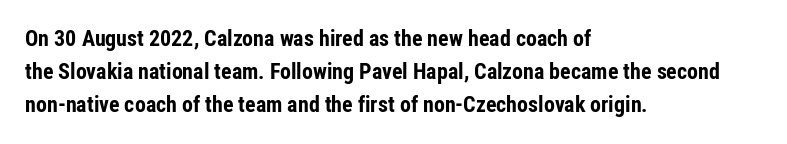
{"italic": "no", "bold": "yes", "underline": "no", "align": "left", "line_spacing": "normal", "line_spacing_ratio": 1.51, "letter_spacing": "normal", "letter_spacing_em": 0.0, "glyph_px": 22}
